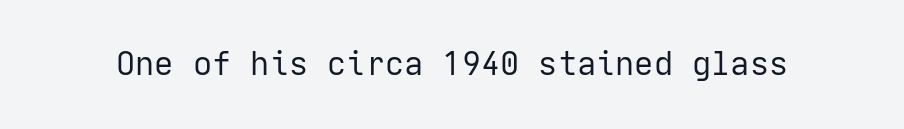
The image shows 32 px regular-weight sans-serif type, upright; set normal letter spacing, not underlined; low stroke contrast and a medium x-height.
